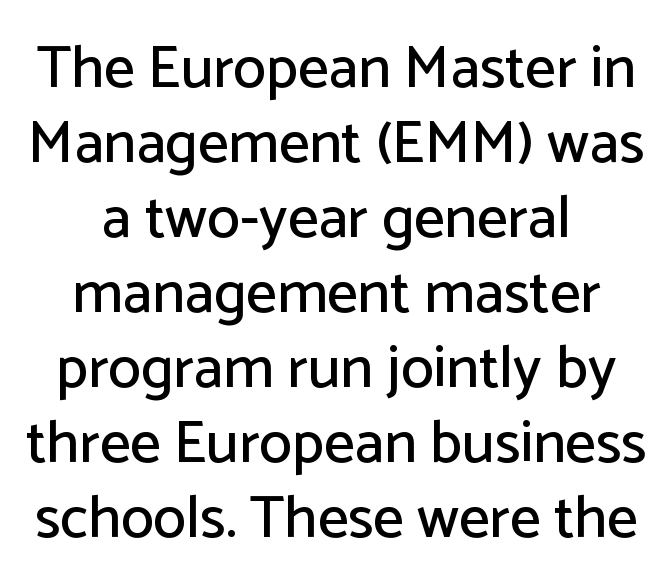
The image shows 60 px sans-serif type, upright; set centered, normal line spacing (1.25x), normal letter spacing, not underlined; low stroke contrast and a medium x-height.
